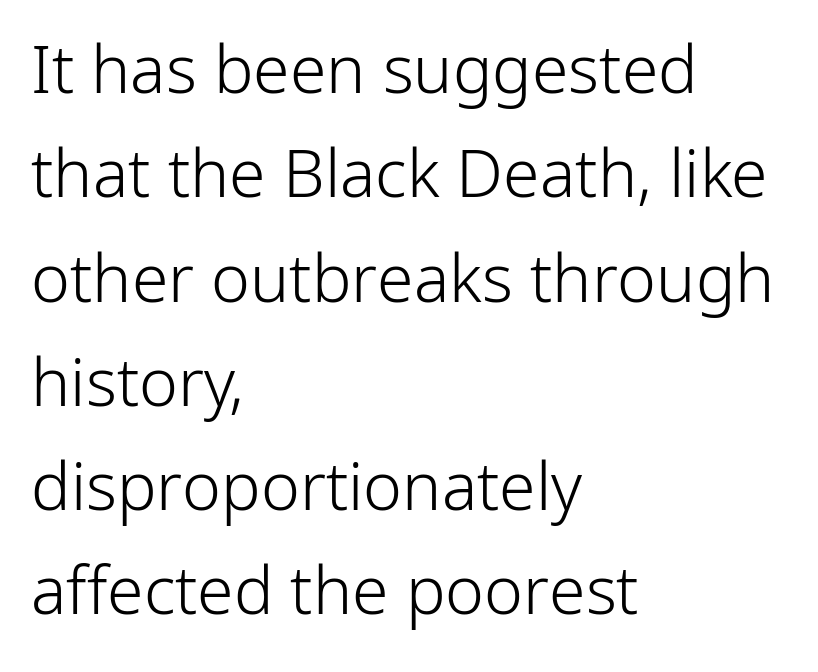
The image shows 66 px light sans-serif type, upright; set left-aligned, normal line spacing (1.58x), normal letter spacing, not underlined; low stroke contrast and a medium x-height.
